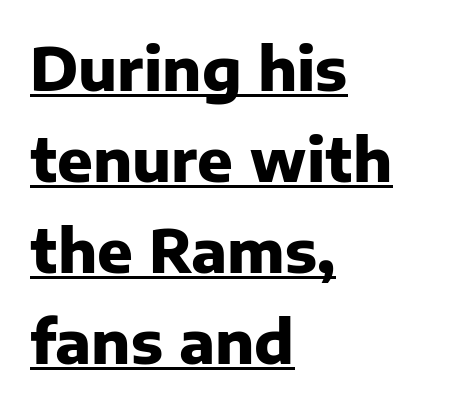
Q: Is the text bold? A: Yes.
Q: Is the text italic (slanted)? A: No, it is upright.
Q: Is the typeface a serif or a sans-serif typeface? A: Sans-serif.
Q: Is the text underlined? A: Yes.
Q: How is the paragraph aligned? A: Left-aligned.
Q: Is the spacing between letters normal or unusually wide? A: Normal.
Q: Is the spacing between lines tight, normal or loose? A: Normal.
Q: Width (condensed, normal, or wide)? A: Normal.
Q: Stroke contrast? A: Low.
Q: x-height? A: Medium.
Q: Monospaced? A: No.
